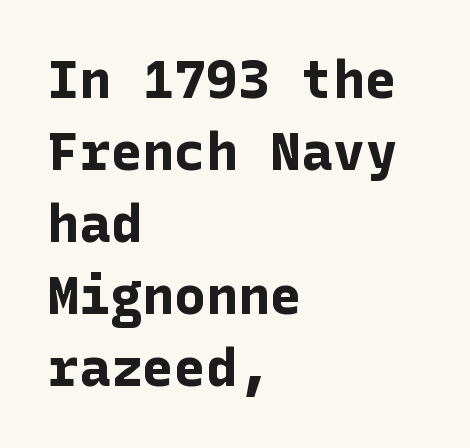
Q: Is the text bold? A: Yes.
Q: Is the text italic (slanted)? A: No, it is upright.
Q: Is the typeface a serif or a sans-serif typeface? A: Sans-serif.
Q: Is the text underlined? A: No.
Q: How is the paragraph aligned? A: Left-aligned.
Q: Is the spacing between letters normal or unusually wide? A: Normal.
Q: Is the spacing between lines tight, normal or loose? A: Normal.
Q: Width (condensed, normal, or wide)? A: Normal.
Q: Stroke contrast? A: Low.
Q: x-height? A: Medium.
